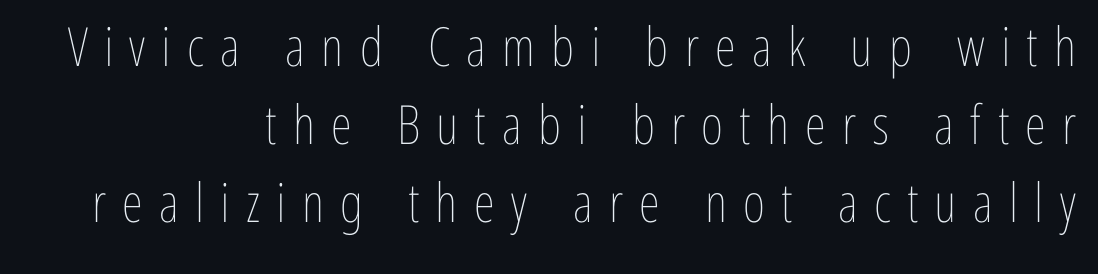
{"italic": "no", "bold": "no", "weight": "thin", "width": "condensed", "stroke_contrast": "low", "x_height": "medium", "monospaced": "no", "underline": "no", "align": "right", "line_spacing": "normal", "line_spacing_ratio": 1.44, "letter_spacing": "wide", "letter_spacing_em": 0.3, "glyph_px": 54}
